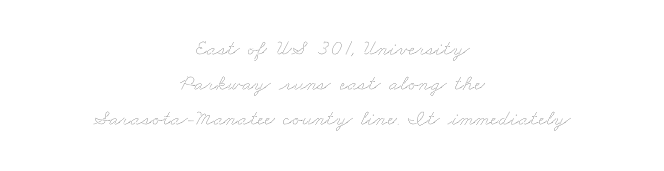
Compared with typical body copy, the letter spacing here is the same. No word sits above an underline. No heavy texture on the line: the type isn't bold. The whitespace from short lines is split evenly between both sides. The rendering uses a moderate line-height, typical for paragraphs.
